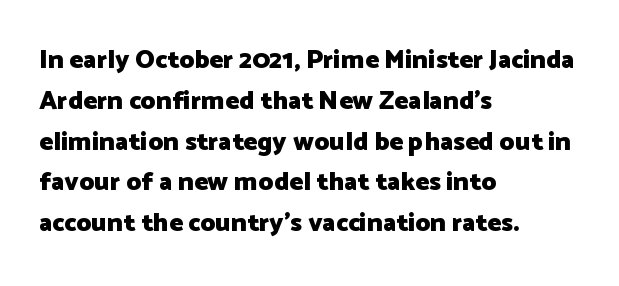
{"italic": "no", "bold": "yes", "underline": "no", "align": "left", "line_spacing": "normal", "line_spacing_ratio": 1.57, "letter_spacing": "normal", "letter_spacing_em": 0.0, "glyph_px": 26}
